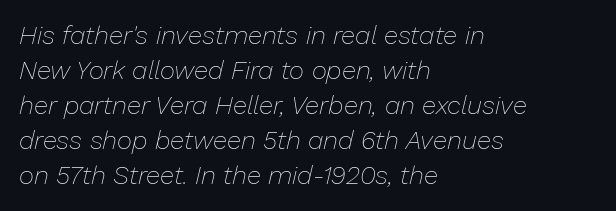
Q: Is the text bold? A: No.
Q: Is the text italic (slanted)? A: Yes, it leans right by about 13 degrees.
Q: Is the text underlined? A: No.
Q: How is the paragraph aligned? A: Left-aligned.
Q: Is the spacing between letters normal or unusually wide? A: Normal.
Q: Is the spacing between lines tight, normal or loose? A: Normal.
